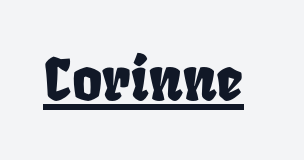
The image shows 58 px condensed type; set normal letter spacing, underlined; low stroke contrast and a large x-height.
